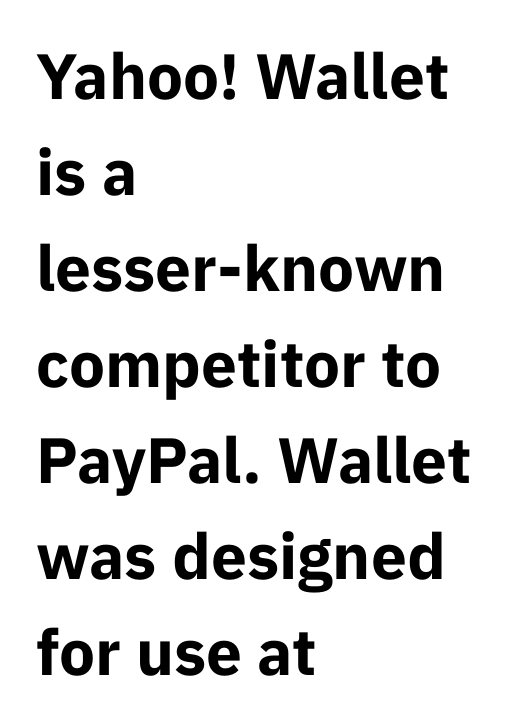
Q: Is the text bold? A: Yes.
Q: Is the text italic (slanted)? A: No, it is upright.
Q: Is the typeface a serif or a sans-serif typeface? A: Sans-serif.
Q: Is the text underlined? A: No.
Q: How is the paragraph aligned? A: Left-aligned.
Q: Is the spacing between letters normal or unusually wide? A: Normal.
Q: Is the spacing between lines tight, normal or loose? A: Normal.
Q: Width (condensed, normal, or wide)? A: Normal.
Q: Stroke contrast? A: Low.
Q: x-height? A: Medium.
Q: Monospaced? A: No.
